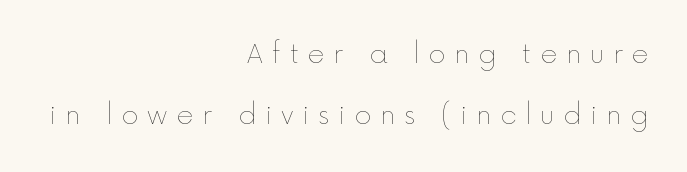
{"italic": "no", "bold": "no", "underline": "no", "align": "right", "line_spacing": "loose", "line_spacing_ratio": 2.36, "letter_spacing": "wide", "letter_spacing_em": 0.34, "glyph_px": 26}
